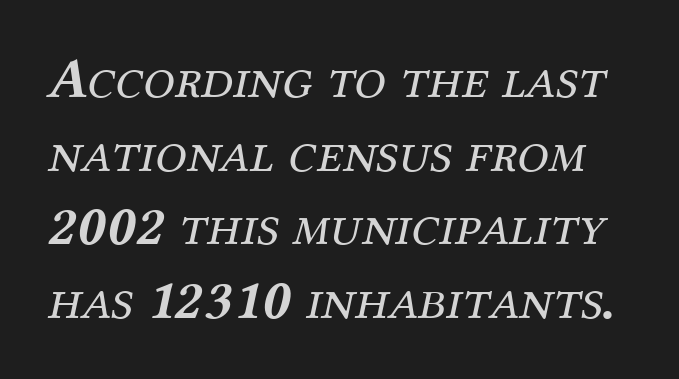
Caption: standard tracking, unaltered. Plain, unruled lines of type. Are there feet on the stems? There are — it's a serif. The glyphs look as if they've been sheared to an angle.
